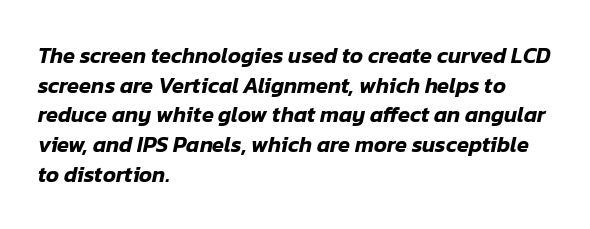
What's the leading like? Ordinary, nothing unusual. Short and long lines alike share a common starting point at left. Descenders hang freely into open space. Observe the ordinary spacing: letters are neighbours, not strangers. The text carries the slant typical of an italic or oblique font.
